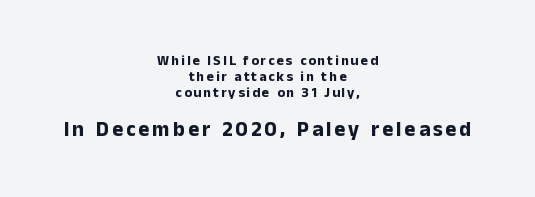
Q: Is the text bold? A: Yes.
Q: Is the text italic (slanted)? A: No, it is upright.
Q: Is the text underlined? A: No.
Q: How is the paragraph aligned? A: Centered.
Q: Is the spacing between lines tight, normal or loose? A: Tight.
Q: Which block of text is set in a larger size, the first (top) or the second (bottom)? A: The second (bottom) one.
